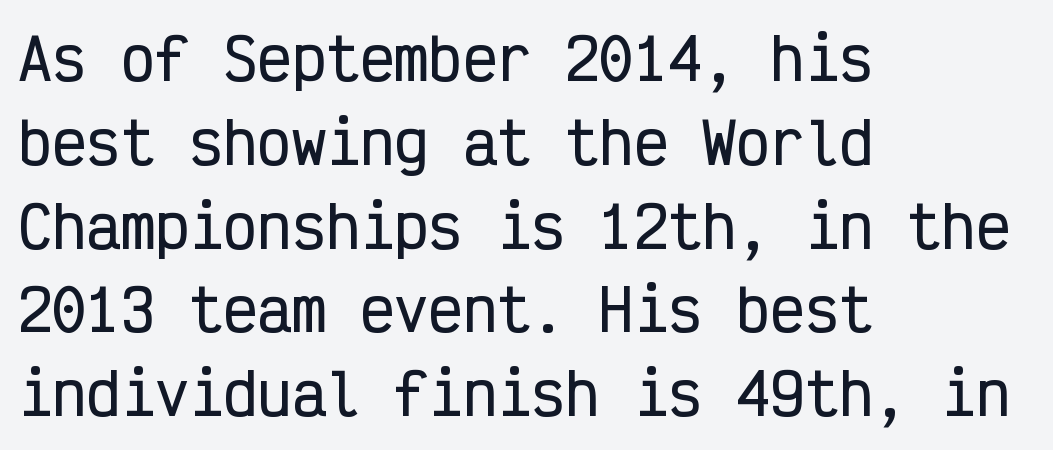
Q: Is the text italic (slanted)? A: No, it is upright.
Q: Is the typeface a serif or a sans-serif typeface? A: Sans-serif.
Q: Is the text underlined? A: No.
Q: How is the paragraph aligned? A: Left-aligned.
Q: Is the spacing between letters normal or unusually wide? A: Normal.
Q: Is the spacing between lines tight, normal or loose? A: Normal.
Q: Width (condensed, normal, or wide)? A: Condensed.
Q: Stroke contrast? A: Low.
Q: x-height? A: Medium.
Q: Monospaced? A: Yes.
